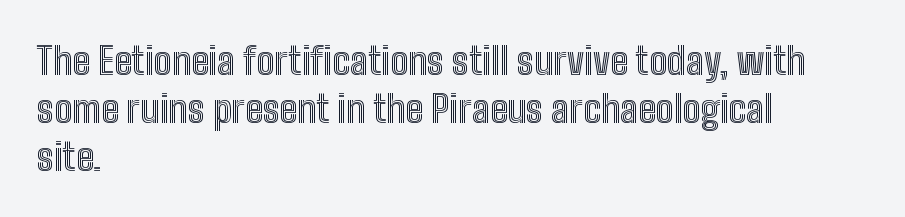
Left-aligned paragraph, ragged on the right. The gap between lines stays unmarked. The horizontal fit of the characters is conventional and even. The letters stand upright; this is a roman face. Note the varied advance widths — an 'i' is clearly narrower than an 'm'.
